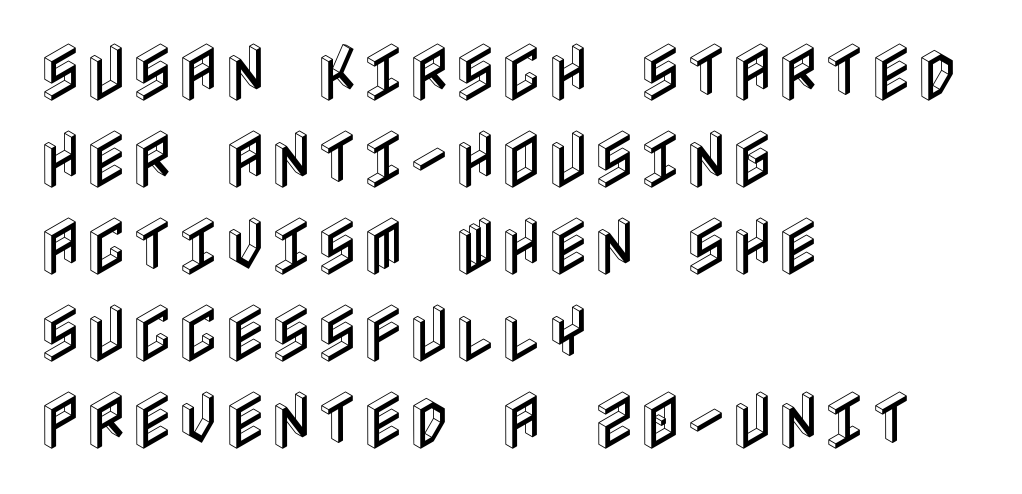
The image shows 63 px condensed type, upright; set left-aligned, normal line spacing (1.38x), normal letter spacing, not underlined; a large x-height.
